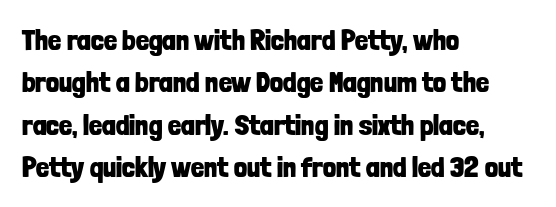
Q: Is the text bold? A: Yes.
Q: Is the text italic (slanted)? A: No, it is upright.
Q: Is the typeface a serif or a sans-serif typeface? A: Sans-serif.
Q: Is the text underlined? A: No.
Q: How is the paragraph aligned? A: Left-aligned.
Q: Is the spacing between letters normal or unusually wide? A: Normal.
Q: Is the spacing between lines tight, normal or loose? A: Normal.
Q: Width (condensed, normal, or wide)? A: Condensed.
Q: Stroke contrast? A: Low.
Q: x-height? A: Medium.
Q: Monospaced? A: No.
